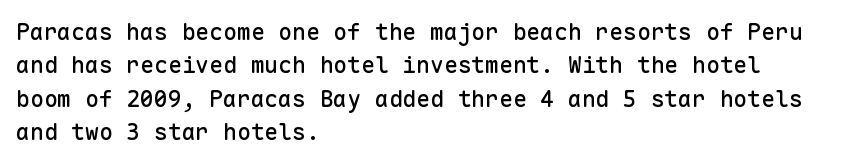
The image shows 23 px text type, upright; set left-aligned, normal line spacing (1.45x), normal letter spacing, not underlined.
